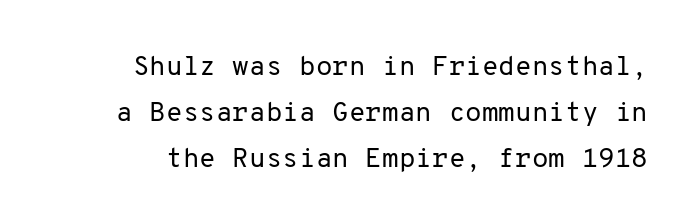
{"italic": "no", "bold": "no", "underline": "no", "line_spacing": "normal", "line_spacing_ratio": 1.7, "letter_spacing": "normal", "letter_spacing_em": 0.0, "glyph_px": 27}
